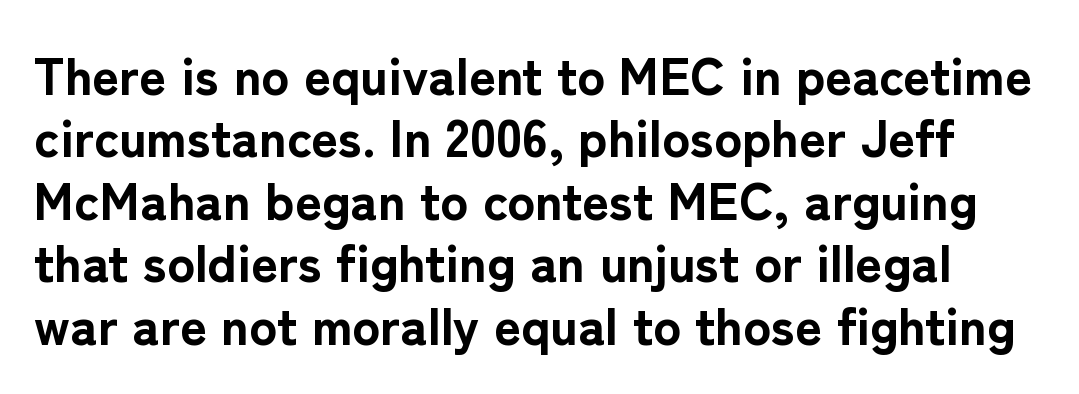
The image shows 52 px bold sans-serif type, upright; set line spacing 1.2x, normal letter spacing, not underlined; low stroke contrast and a medium x-height.
